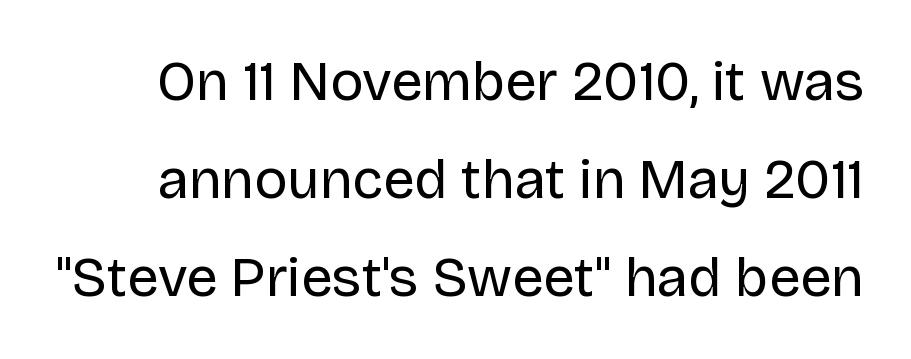
The image shows 56 px regular-weight sans-serif type, upright; set line spacing 1.75x, normal letter spacing, not underlined; low stroke contrast and a large x-height.
